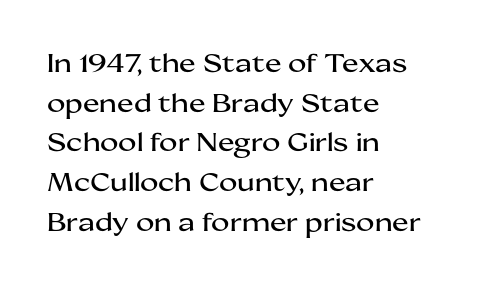
{"italic": "no", "underline": "no", "align": "left", "line_spacing": "normal", "line_spacing_ratio": 1.59, "letter_spacing": "normal", "letter_spacing_em": 0.0, "glyph_px": 25}
